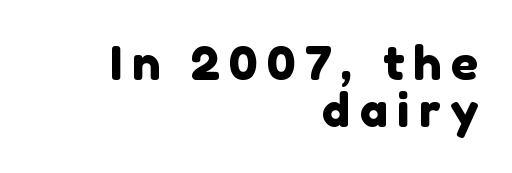
The letterforms stand isolated, each surrounded by extra space. Rule under the text: the space is simply empty. Line endings align vertically; line beginnings do not. Reading down the column, the eye jumps only a short way to each next line.
